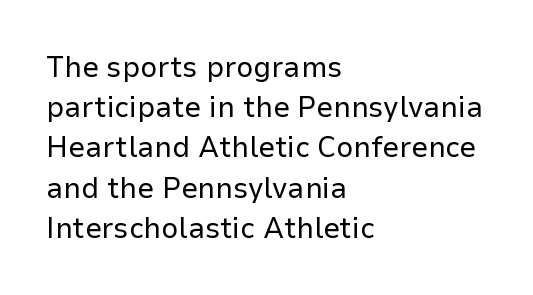
Is the block centered? No — it sits flush against the left margin. Beneath every word, the page is bare. Grotesque or geometric, the face here clearly has no serifs. Look at the tracking — it's just the regular setting, nothing added. Line spacing here is normal. Here the designer chose a conventional face with non-uniform glyph widths.
